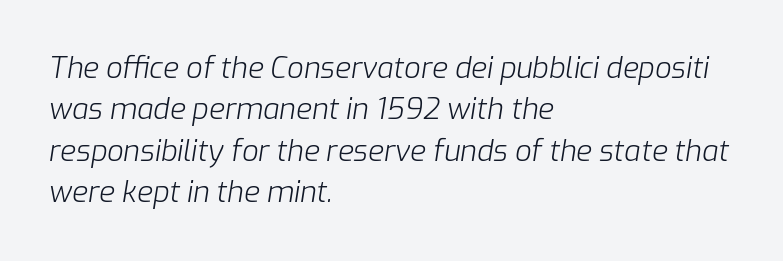
The image shows 29 px light type, italic (leaning right); set left-aligned, normal line spacing (1.43x), normal letter spacing, not underlined; low stroke contrast and a medium x-height.
